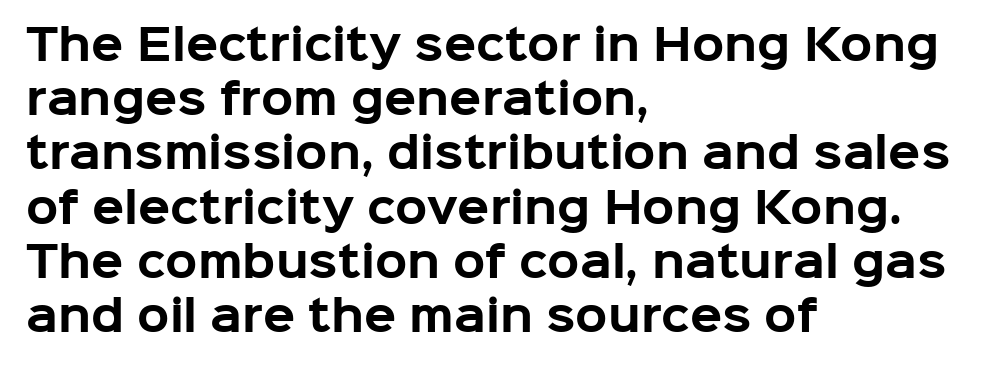
Q: Is the text bold? A: Yes.
Q: Is the text italic (slanted)? A: No, it is upright.
Q: Is the typeface a serif or a sans-serif typeface? A: Sans-serif.
Q: Is the text underlined? A: No.
Q: How is the paragraph aligned? A: Left-aligned.
Q: Is the spacing between letters normal or unusually wide? A: Normal.
Q: Is the spacing between lines tight, normal or loose? A: Normal.
Q: Width (condensed, normal, or wide)? A: Normal.
Q: Stroke contrast? A: Low.
Q: x-height? A: Medium.
Q: Monospaced? A: No.
